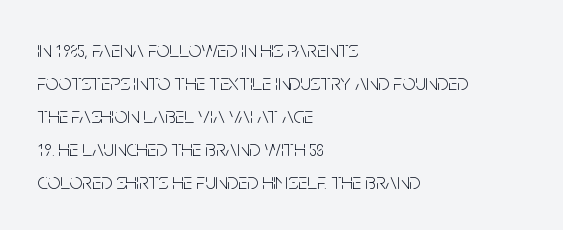
{"italic": "no", "bold": "no", "underline": "no", "align": "left", "line_spacing": "normal", "line_spacing_ratio": 1.43, "letter_spacing": "normal", "letter_spacing_em": 0.0, "glyph_px": 23}
